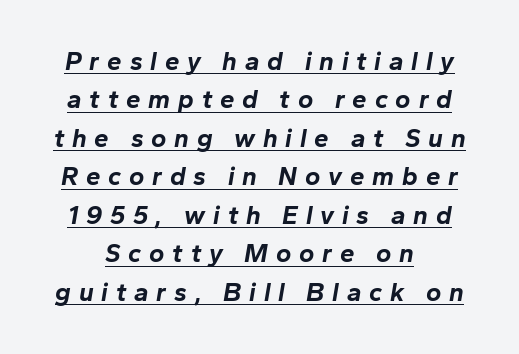
Q: Is the text bold? A: Yes.
Q: Is the text italic (slanted)? A: Yes, it leans right by about 10 degrees.
Q: Is the text underlined? A: Yes.
Q: Is the spacing between letters normal or unusually wide? A: Unusually wide.
Q: Is the spacing between lines tight, normal or loose? A: Normal.
